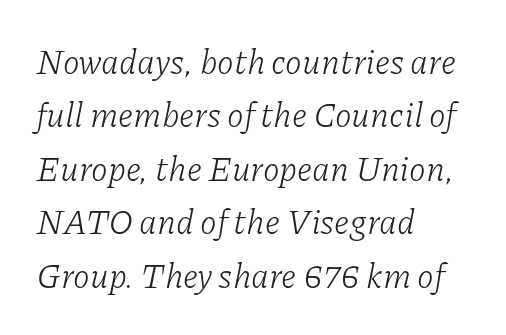
One glance says typical: line gaps are just what's usual. Note: serifs present on the glyphs. Looking at the ascenders, they clearly lean. Think of a printed novel: that variable character pitch is what you see here. Heft: none added — not bold. Every row of glyphs begins at an identical x-position on the left.
